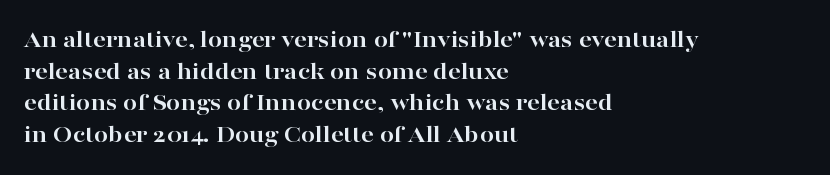
The image shows 25 px bold type, upright; set left-aligned, normal line spacing (1.27x), normal letter spacing, not underlined.
